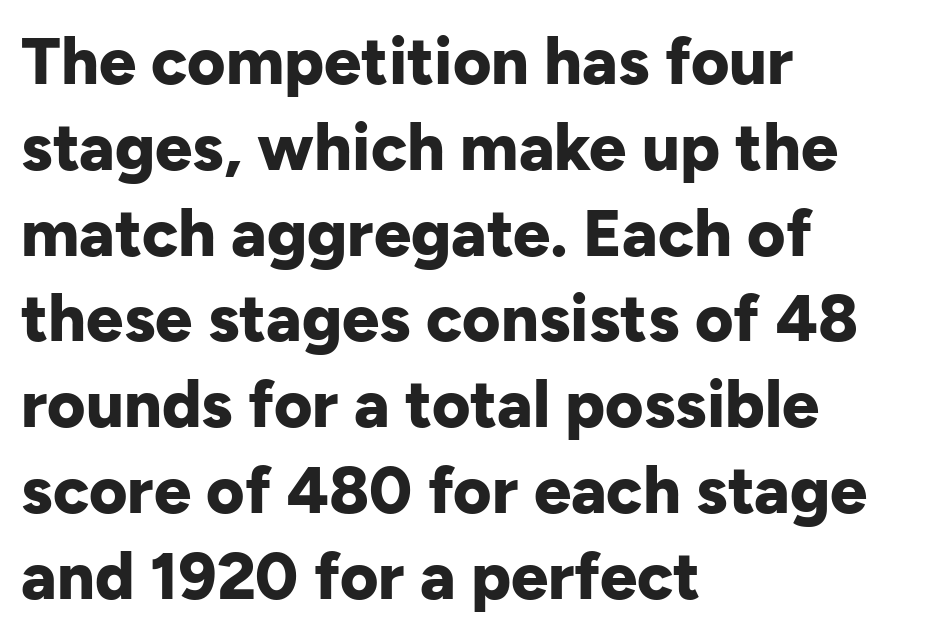
The image shows 66 px bold sans-serif type, upright; set left-aligned, normal line spacing (1.3x), normal letter spacing, not underlined; low stroke contrast and a medium x-height.
